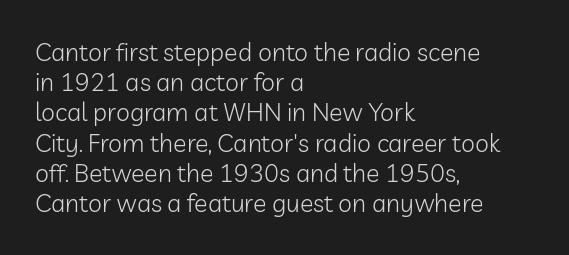
The image shows 25 px text type, upright; set left-aligned, line spacing 1.21x, normal letter spacing, not underlined.
